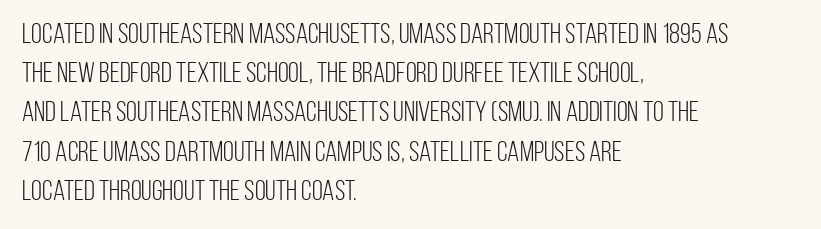
{"serif": "no", "italic": "no", "bold": "no", "weight": "light", "width": "condensed", "stroke_contrast": "low", "x_height": "large", "monospaced": "no", "underline": "no", "align": "left", "line_spacing": "normal", "line_spacing_ratio": 1.4, "letter_spacing": "normal", "letter_spacing_em": 0.0, "glyph_px": 28}
